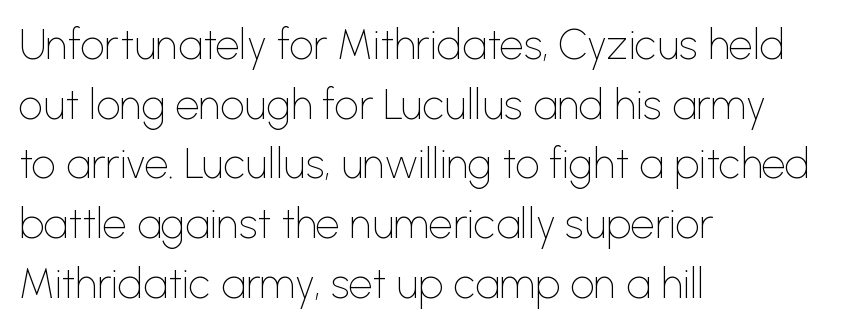
Posture: straight, roman, zero tilt. The gap between lines stays unmarked. You could not count columns in this text — the font is proportionally spaced. This rendering employs a face without finishing strokes, i.e., a sans-serif. The letterforms sit shoulder to shoulder at normal distance.
